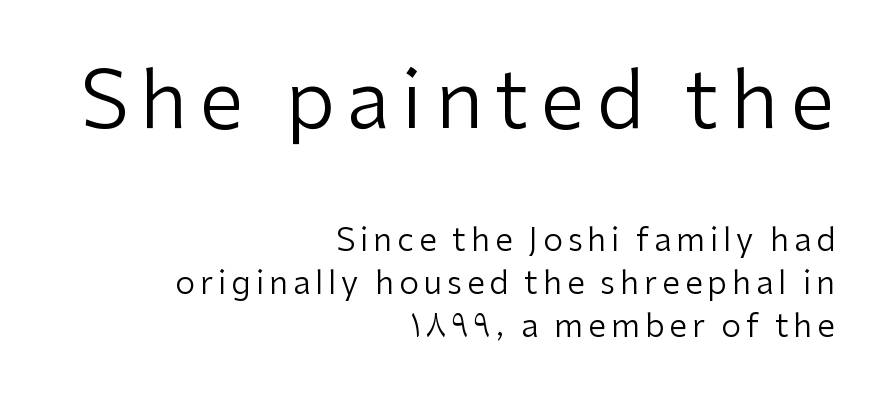
The image shows 80 px regular-weight sans-serif type, upright; set right-aligned, normal line spacing (1.35x), not underlined; the first (top) block is 2.5x larger; low stroke contrast and a medium x-height.
